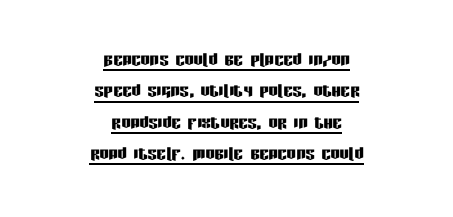
Q: Is the text italic (slanted)? A: No, it is upright.
Q: Is the text underlined? A: Yes.
Q: How is the paragraph aligned? A: Centered.
Q: Is the spacing between letters normal or unusually wide? A: Normal.
Q: Is the spacing between lines tight, normal or loose? A: Normal.
